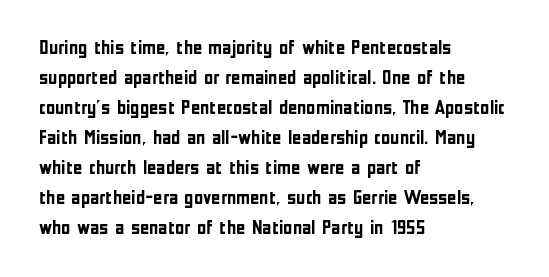
The image shows 20 px bold type, upright; set left-aligned, normal line spacing (1.5x), normal letter spacing, not underlined.
